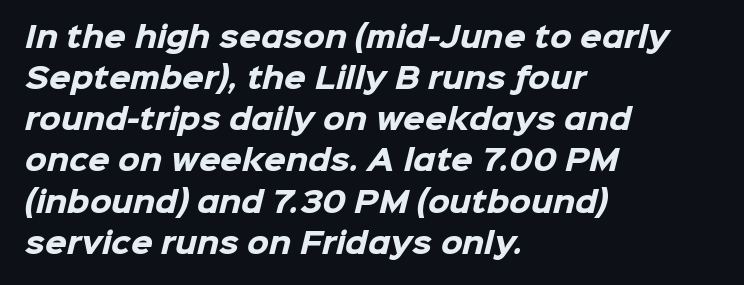
Q: Is the text bold? A: Yes.
Q: Is the typeface a serif or a sans-serif typeface? A: Sans-serif.
Q: Is the text underlined? A: No.
Q: How is the paragraph aligned? A: Left-aligned.
Q: Is the spacing between letters normal or unusually wide? A: Normal.
Q: Is the spacing between lines tight, normal or loose? A: Normal.
Q: Width (condensed, normal, or wide)? A: Normal.
Q: Stroke contrast? A: Low.
Q: x-height? A: Medium.
Q: Monospaced? A: No.
